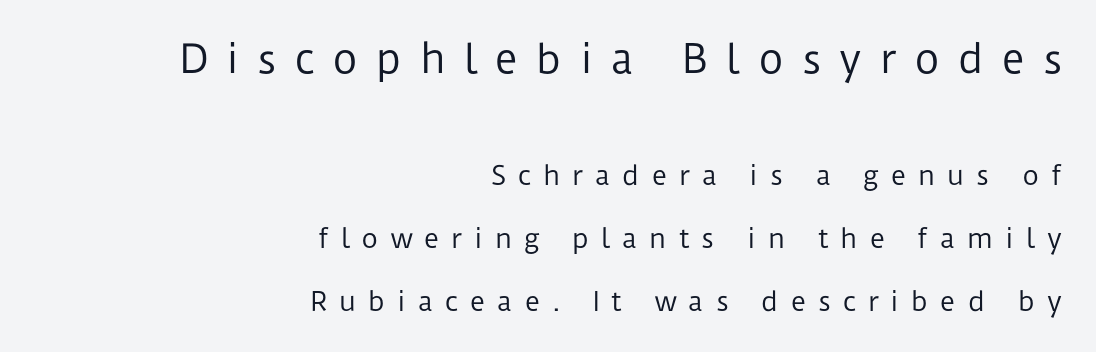
The image shows 39 px regular-weight sans-serif type, upright; set right-aligned, loose line spacing (2.41x), unusually wide letter spacing (+0.46 em), not underlined; the first (top) block is 1.5x larger; low stroke contrast and a medium x-height.
